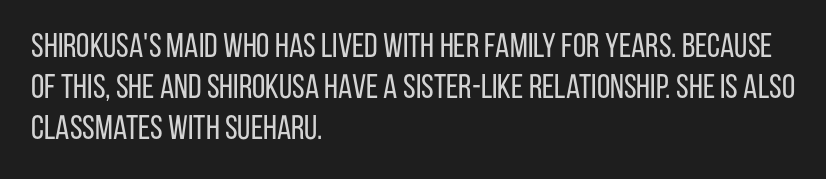
The image shows 34 px regular-weight, condensed sans-serif type, upright; set left-aligned, line spacing 1.2x, normal letter spacing, not underlined; low stroke contrast and a large x-height.
